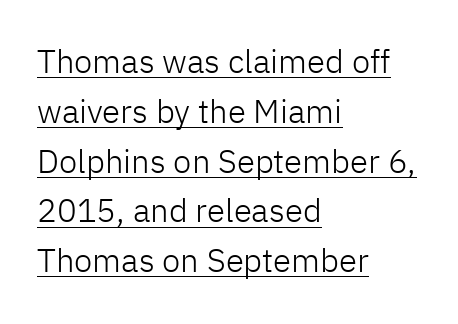
The image shows 33 px light sans-serif type, upright; set left-aligned, normal line spacing (1.51x), normal letter spacing, underlined; low stroke contrast and a medium x-height.
